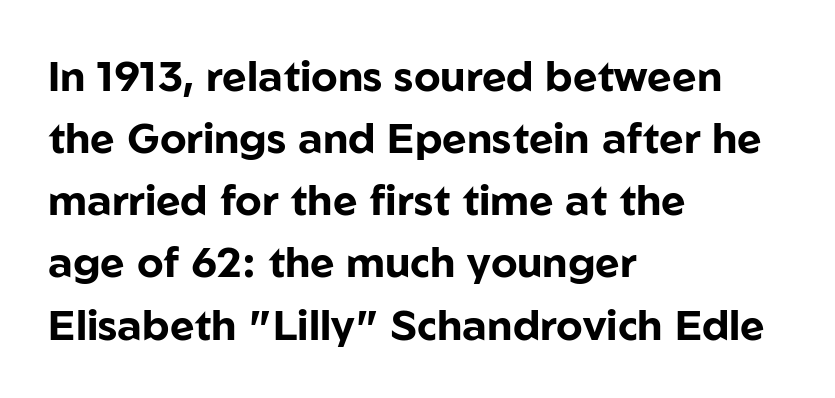
The image shows 42 px bold sans-serif type, upright; set left-aligned, normal line spacing (1.48x), normal letter spacing, not underlined; low stroke contrast and a medium x-height.
